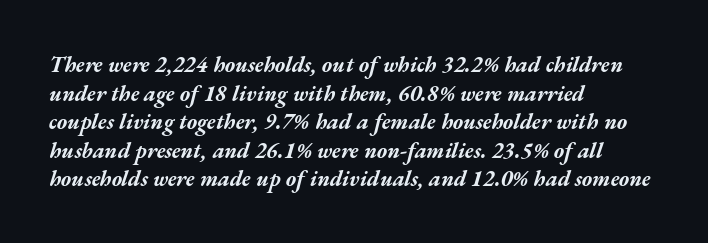
{"italic": "yes", "lean": "right", "slant_degrees": 17, "bold": "yes", "underline": "no", "align": "left", "line_spacing": "normal", "line_spacing_ratio": 1.3, "letter_spacing": "normal", "letter_spacing_em": 0.0, "glyph_px": 22}
